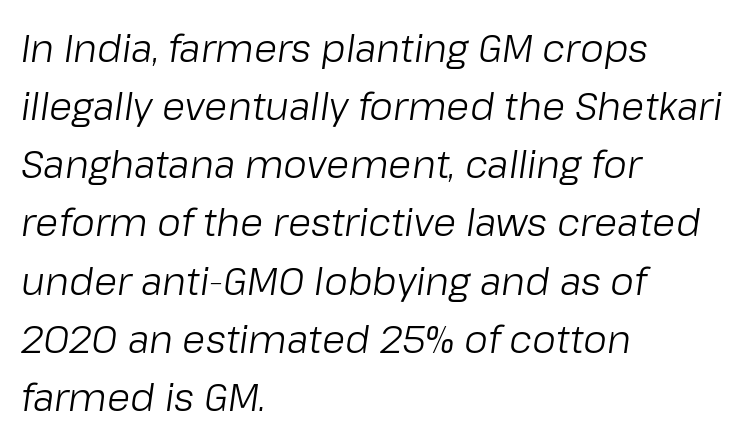
{"italic": "yes", "lean": "right", "slant_degrees": 8, "bold": "no", "weight": "light", "width": "normal", "stroke_contrast": "low", "x_height": "medium", "monospaced": "no", "underline": "no", "align": "left", "line_spacing": "normal", "line_spacing_ratio": 1.53, "letter_spacing": "normal", "letter_spacing_em": 0.0, "glyph_px": 38}
